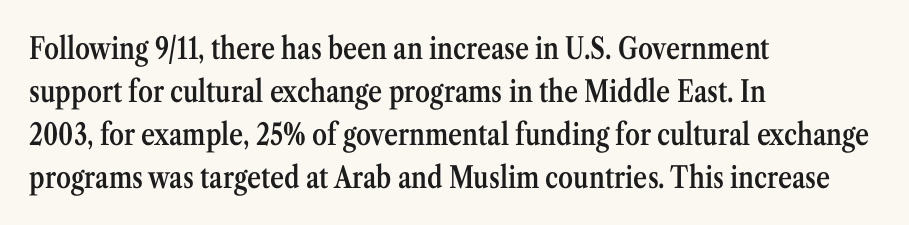
Q: Is the text bold? A: Semi-bold.
Q: Is the text italic (slanted)? A: No, it is upright.
Q: Is the typeface a serif or a sans-serif typeface? A: Serif.
Q: Is the text underlined? A: No.
Q: How is the paragraph aligned? A: Left-aligned.
Q: Is the spacing between letters normal or unusually wide? A: Normal.
Q: Is the spacing between lines tight, normal or loose? A: Normal.
Q: Width (condensed, normal, or wide)? A: Condensed.
Q: Stroke contrast? A: Medium.
Q: x-height? A: Medium.
Q: Monospaced? A: No.
